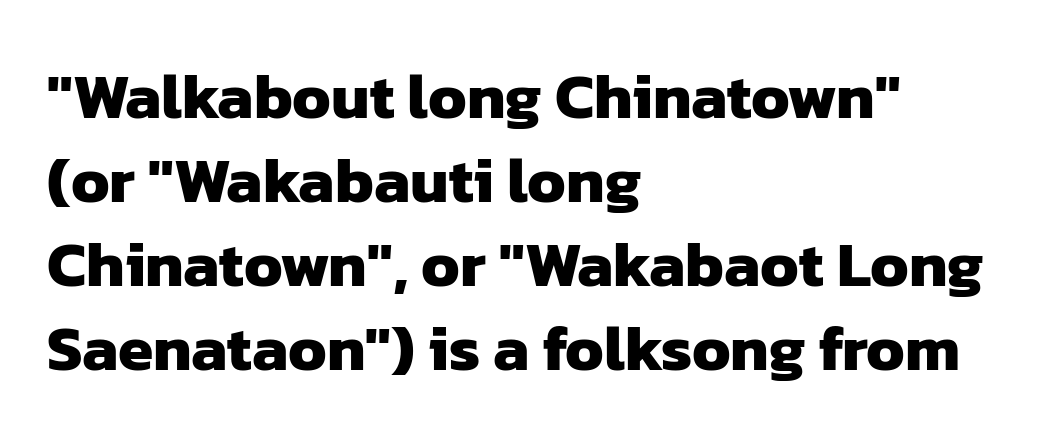
These lines carry a lot of weight — the face is fully bold. The characters display no serif detailing; their extremities are plain. One-word summary of the alignment: left. The horizontal fit of the characters is conventional and even.
